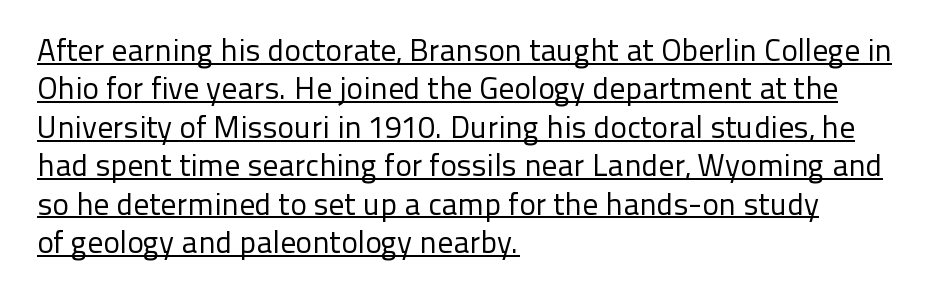
Does a line run under the words? Yes, clearly. These lines keep a tight, regular rhythm from letter to letter. Varying glyph widths throughout — classic text-font behaviour. Do the letters lean? They stand straight. Is the block centered? No — it sits flush against the left margin.
